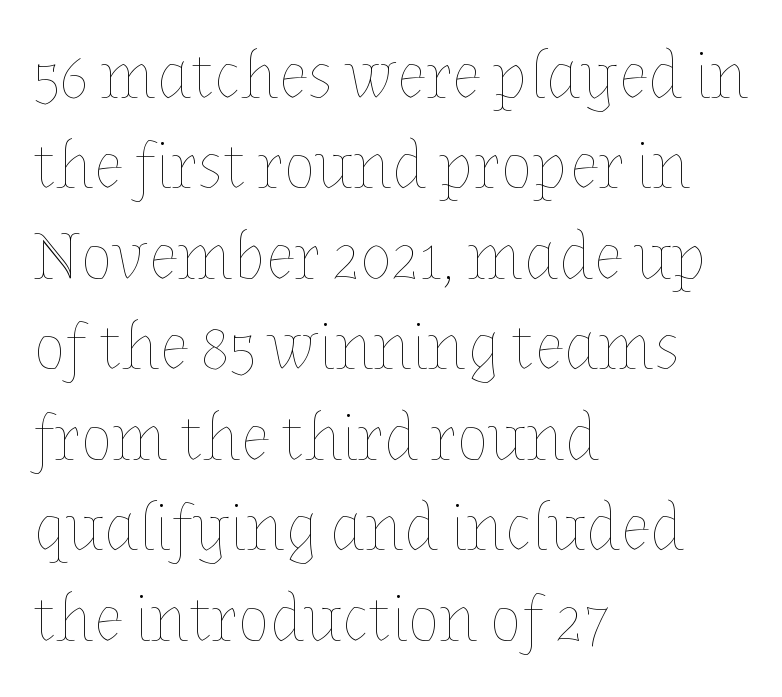
{"italic": "no", "bold": "no", "weight": "thin", "width": "normal", "stroke_contrast": "low", "x_height": "medium", "monospaced": "no", "underline": "no", "align": "left", "line_spacing": "normal", "line_spacing_ratio": 1.35, "letter_spacing": "normal", "letter_spacing_em": 0.0, "glyph_px": 67}
